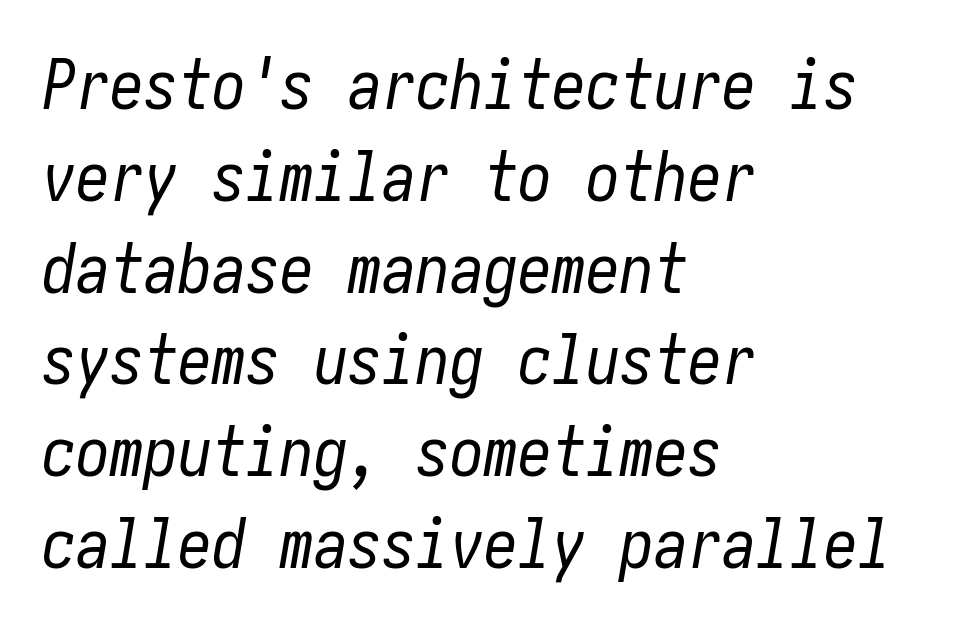
Q: Is the text bold? A: No.
Q: Is the text italic (slanted)? A: Yes, it leans right by about 10 degrees.
Q: Is the text underlined? A: No.
Q: How is the paragraph aligned? A: Left-aligned.
Q: Is the spacing between letters normal or unusually wide? A: Normal.
Q: Is the spacing between lines tight, normal or loose? A: Normal.
Q: Width (condensed, normal, or wide)? A: Condensed.
Q: Stroke contrast? A: Low.
Q: x-height? A: Medium.
